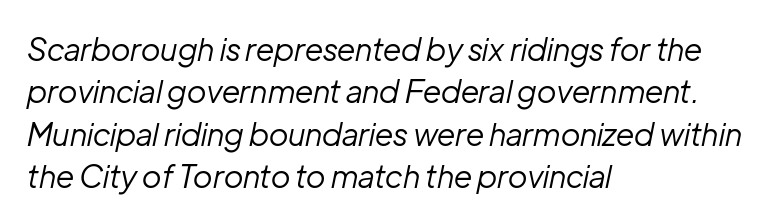
Q: Is the text bold? A: No.
Q: Is the text italic (slanted)? A: Yes, it leans right by about 12 degrees.
Q: Is the text underlined? A: No.
Q: How is the paragraph aligned? A: Left-aligned.
Q: Is the spacing between letters normal or unusually wide? A: Normal.
Q: Is the spacing between lines tight, normal or loose? A: Normal.
Q: Width (condensed, normal, or wide)? A: Normal.
Q: Stroke contrast? A: Low.
Q: x-height? A: Medium.
Q: Monospaced? A: No.
